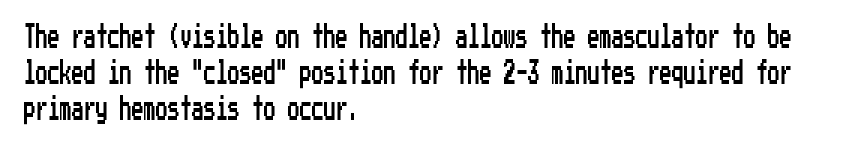
Q: Is the text italic (slanted)? A: No, it is upright.
Q: Is the text underlined? A: No.
Q: How is the paragraph aligned? A: Left-aligned.
Q: Is the spacing between letters normal or unusually wide? A: Normal.
Q: Is the spacing between lines tight, normal or loose? A: Normal.
